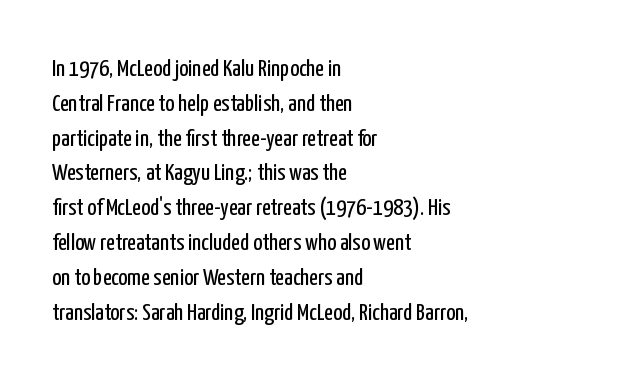
Q: Is the text bold? A: No.
Q: Is the text italic (slanted)? A: No, it is upright.
Q: Is the text underlined? A: No.
Q: How is the paragraph aligned? A: Left-aligned.
Q: Is the spacing between letters normal or unusually wide? A: Normal.
Q: Is the spacing between lines tight, normal or loose? A: Normal.
